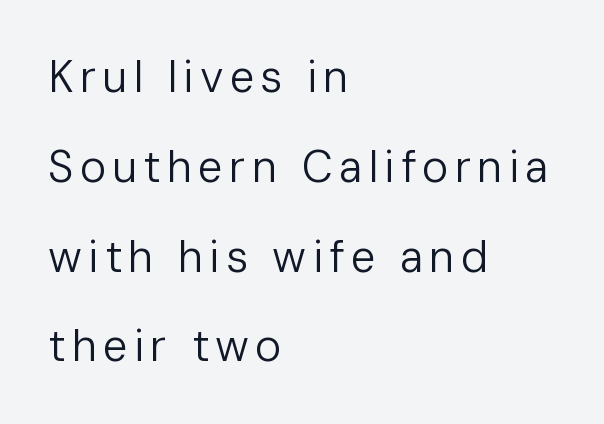
Q: Is the text bold? A: No.
Q: Is the text italic (slanted)? A: No, it is upright.
Q: Is the typeface a serif or a sans-serif typeface? A: Sans-serif.
Q: Is the text underlined? A: No.
Q: How is the paragraph aligned? A: Left-aligned.
Q: Is the spacing between lines tight, normal or loose? A: Loose.
Q: Width (condensed, normal, or wide)? A: Normal.
Q: Stroke contrast? A: Low.
Q: x-height? A: Medium.
Q: Monospaced? A: No.
